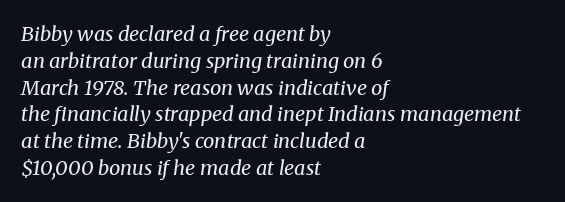
Q: Is the text bold? A: No.
Q: Is the text italic (slanted)? A: Yes, it leans right by about 8 degrees.
Q: Is the text underlined? A: No.
Q: How is the paragraph aligned? A: Left-aligned.
Q: Is the spacing between letters normal or unusually wide? A: Normal.
Q: Is the spacing between lines tight, normal or loose? A: Normal.
